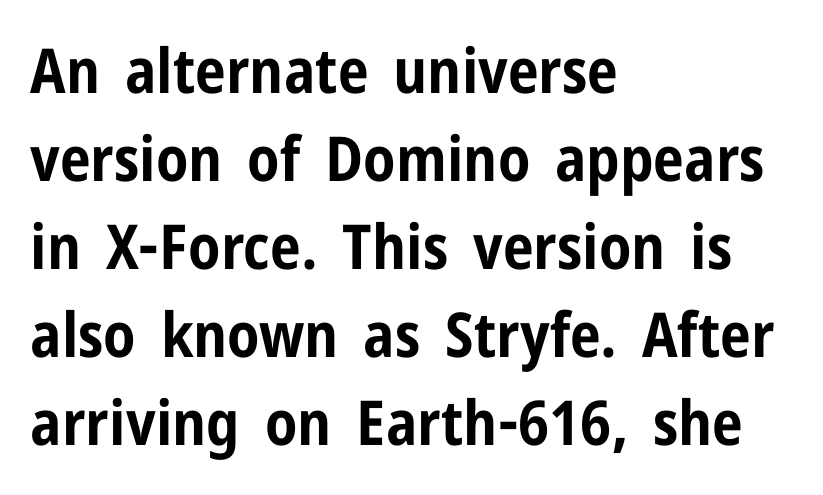
Does the lettering tilt? It doesn't — this is upright. Does the type have serifs? No, each stem ends abruptly. Short note: letters normally spaced. A classic flush-left, rag-right setting is used for this passage. Glance below the letters and you will spot only blank space. Reading down the column, the eye jumps a familiar distance to each next line.
